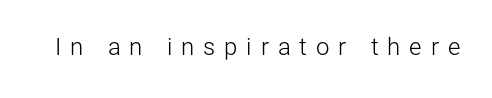
How are the letters spaced? Widely, with obvious added tracking. No chunkiness to these letters — they're not bold. Notice how the stems are strictly vertical — no italics here. The strip under each line holds only bare page.
